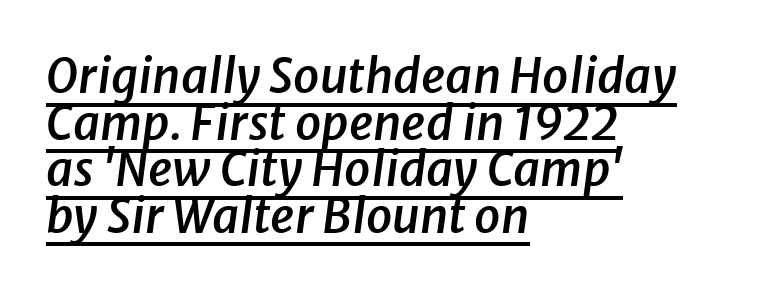
How are the letters spaced? Ordinarily, with no added tracking. Compared with a centered layout, this one pins lines to the left instead. Caption: lettering with a line underneath. The face used here is proportionally spaced, like ordinary book or web type. Style check: oblique. Notice the strokes are somewhat thickened but not fully heavy: this is a semibold.
